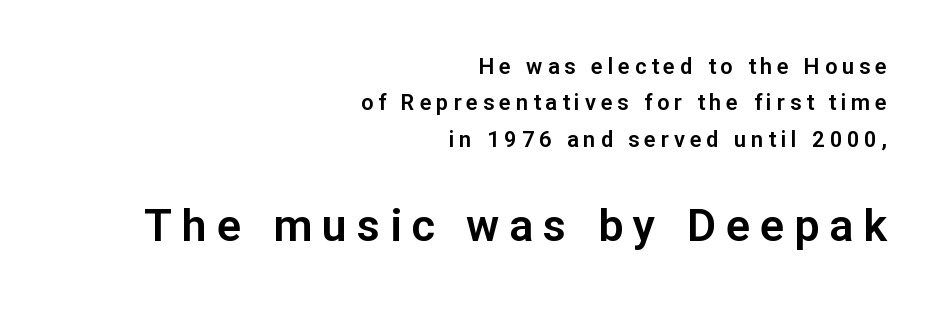
Q: Is the text italic (slanted)? A: No, it is upright.
Q: Is the typeface a serif or a sans-serif typeface? A: Sans-serif.
Q: Is the text underlined? A: No.
Q: How is the paragraph aligned? A: Right-aligned.
Q: Is the spacing between letters normal or unusually wide? A: Unusually wide.
Q: Is the spacing between lines tight, normal or loose? A: Normal.
Q: Which block of text is set in a larger size, the first (top) or the second (bottom)? A: The second (bottom) one.
Q: Width (condensed, normal, or wide)? A: Normal.
Q: Stroke contrast? A: Low.
Q: x-height? A: Medium.
Q: Monospaced? A: No.
